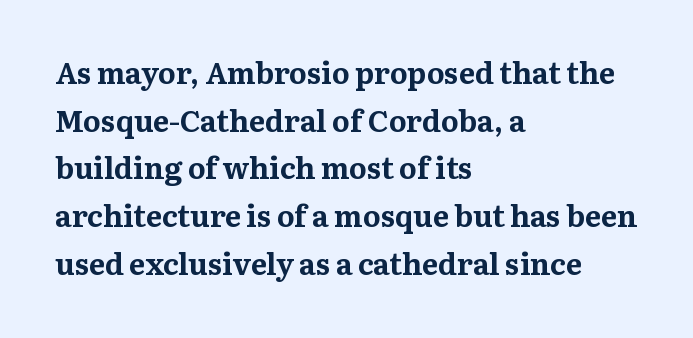
{"serif": "yes", "italic": "no", "bold": "yes", "weight": "bold", "width": "normal", "stroke_contrast": "medium", "x_height": "medium", "monospaced": "no", "underline": "no", "align": "left", "line_spacing": "normal", "line_spacing_ratio": 1.59, "letter_spacing": "normal", "letter_spacing_em": 0.0, "glyph_px": 30}
